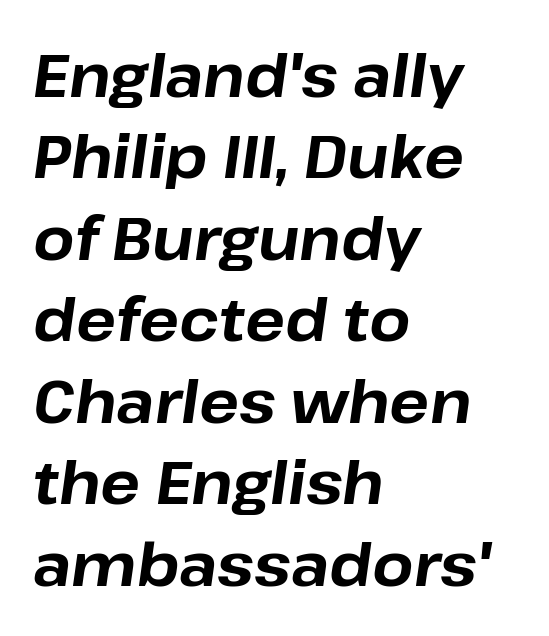
Q: Is the text bold? A: Yes.
Q: Is the text italic (slanted)? A: Yes, it leans right by about 8 degrees.
Q: Is the text underlined? A: No.
Q: How is the paragraph aligned? A: Left-aligned.
Q: Is the spacing between letters normal or unusually wide? A: Normal.
Q: Is the spacing between lines tight, normal or loose? A: Normal.
Q: Width (condensed, normal, or wide)? A: Normal.
Q: Stroke contrast? A: Low.
Q: x-height? A: Medium.
Q: Monospaced? A: No.
